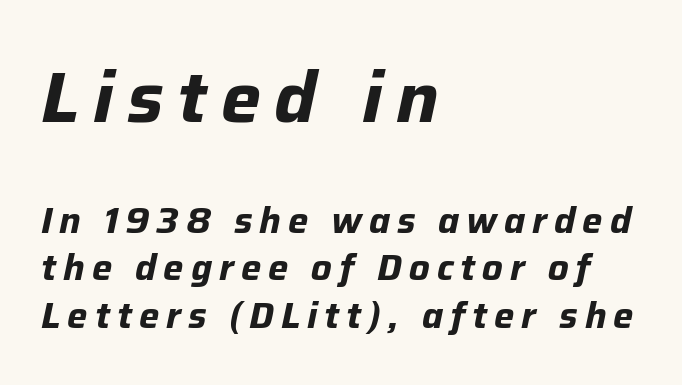
The glyphs have the mass of a bold cut. The rag falls on the right side of this text block. The face used here is proportionally spaced, like ordinary book or web type. These two chunks differ in scale, with the top chunk taking the larger measure. If you measured baseline to baseline, you'd find a middling distance.
